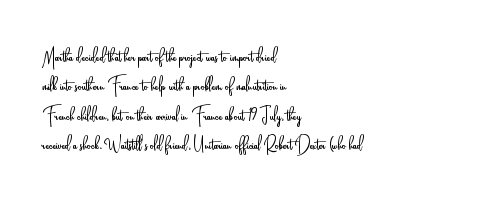
Q: Is the text bold? A: No.
Q: Is the text underlined? A: No.
Q: How is the paragraph aligned? A: Left-aligned.
Q: Is the spacing between letters normal or unusually wide? A: Normal.
